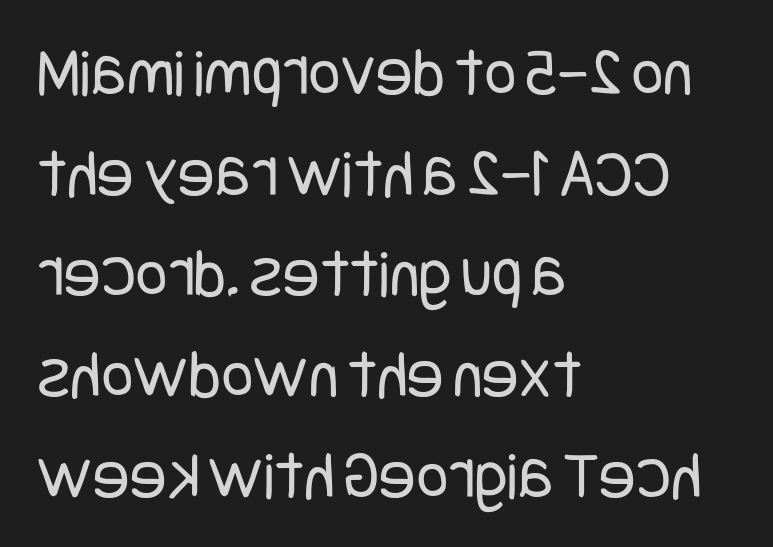
{"serif": "no", "italic": "no", "bold": "no", "weight": "regular", "width": "condensed", "stroke_contrast": "low", "x_height": "large", "underline": "no", "align": "left", "line_spacing": "normal", "line_spacing_ratio": 1.46, "letter_spacing": "normal", "letter_spacing_em": 0.0, "glyph_px": 69}
